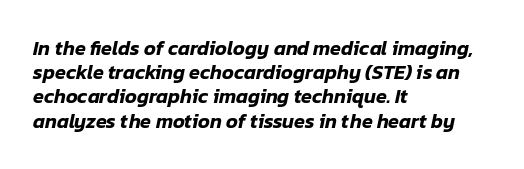
Q: Is the text italic (slanted)? A: Yes, it leans right by about 12 degrees.
Q: Is the text underlined? A: No.
Q: How is the paragraph aligned? A: Left-aligned.
Q: Is the spacing between letters normal or unusually wide? A: Normal.
